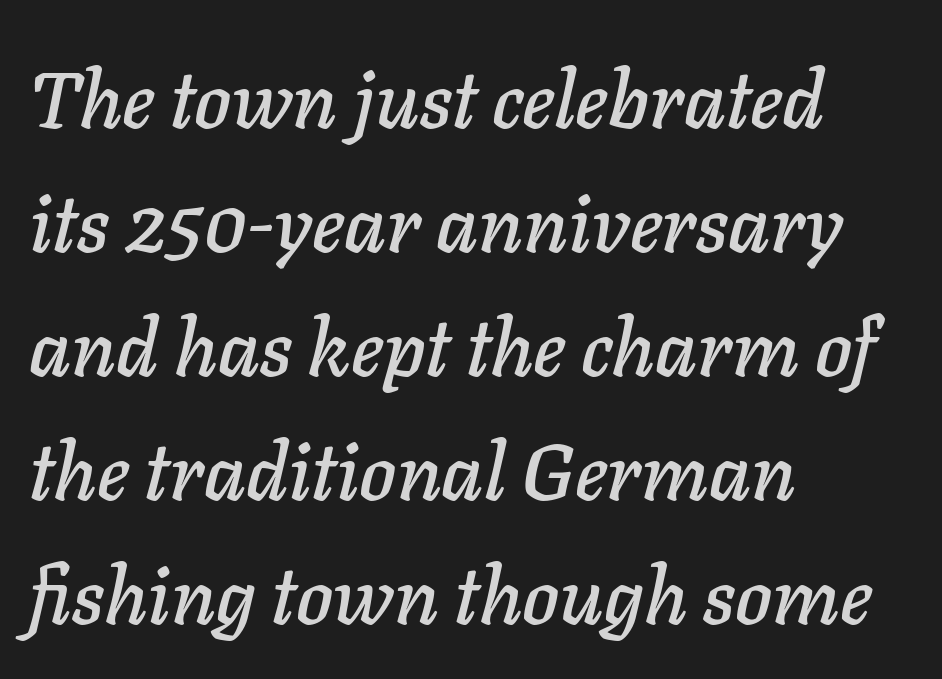
{"italic": "yes", "lean": "right", "slant_degrees": 11, "width": "normal", "stroke_contrast": "low", "x_height": "medium", "monospaced": "no", "underline": "no", "align": "left", "line_spacing": "normal", "line_spacing_ratio": 1.57, "letter_spacing": "normal", "letter_spacing_em": 0.0, "glyph_px": 79}
